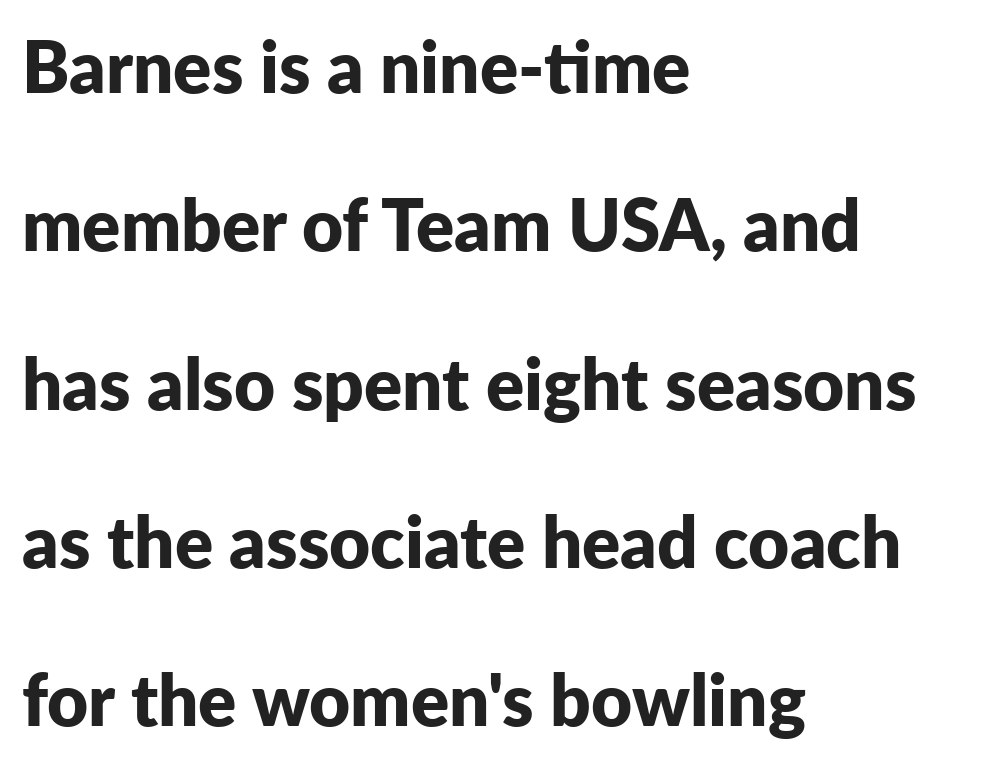
Does the type have serifs? No, each stem ends abruptly. Teacher's note: observe the even left margin — that is flush-left alignment. Emphasis by weight is at full strength: bold. This sample has the flowing, uneven cadence of proportional lettering.
